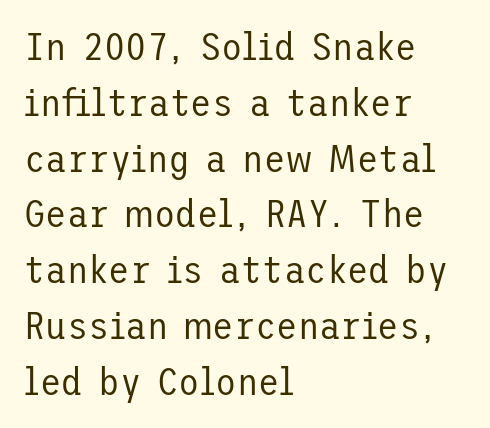
Q: Is the text bold? A: No.
Q: Is the text italic (slanted)? A: No, it is upright.
Q: Is the typeface a serif or a sans-serif typeface? A: Sans-serif.
Q: Is the text underlined? A: No.
Q: How is the paragraph aligned? A: Left-aligned.
Q: Is the spacing between letters normal or unusually wide? A: Normal.
Q: Is the spacing between lines tight, normal or loose? A: Normal.
Q: Width (condensed, normal, or wide)? A: Normal.
Q: Stroke contrast? A: Low.
Q: x-height? A: Medium.
